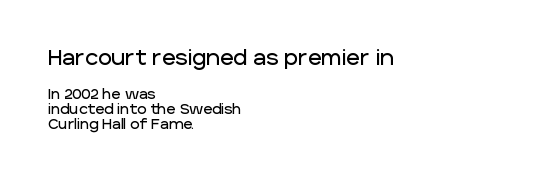
The image shows 21 px text type, upright; set left-aligned, tight line spacing (1.07x), normal letter spacing, not underlined; the first (top) block is 1.5x larger.
